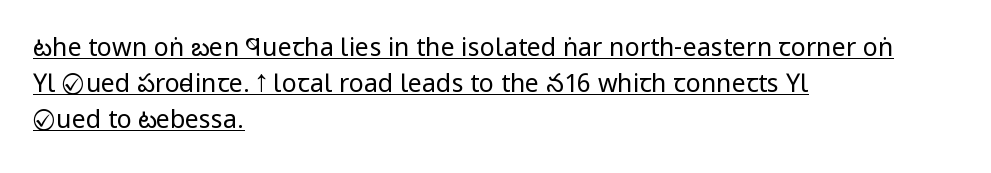
{"italic": "no", "bold": "no", "underline": "yes", "align": "left", "line_spacing": "normal", "line_spacing_ratio": 1.45, "letter_spacing": "normal", "letter_spacing_em": 0.0, "glyph_px": 25}
